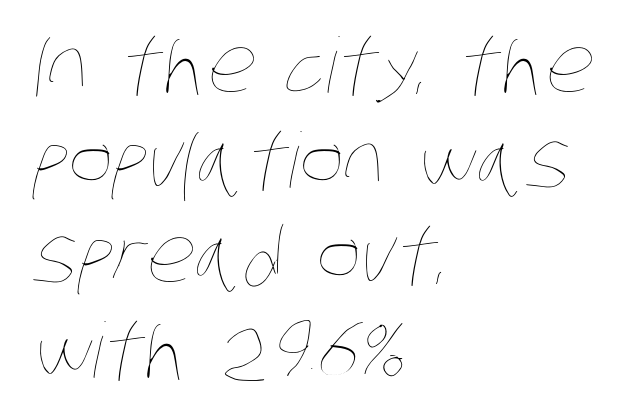
Q: Is the text bold? A: No.
Q: Is the text underlined? A: No.
Q: How is the paragraph aligned? A: Left-aligned.
Q: Is the spacing between letters normal or unusually wide? A: Normal.
Q: Is the spacing between lines tight, normal or loose? A: Normal.
Q: Width (condensed, normal, or wide)? A: Condensed.
Q: Stroke contrast? A: Low.
Q: x-height? A: Large.
Q: Monospaced? A: No.
